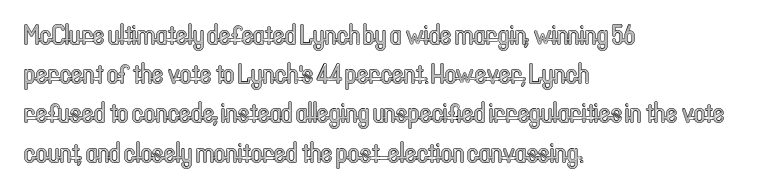
{"italic": "no", "width": "condensed", "x_height": "medium", "monospaced": "no", "underline": "no", "align": "left", "line_spacing": "normal", "line_spacing_ratio": 1.4, "letter_spacing": "normal", "letter_spacing_em": 0.0, "glyph_px": 28}
